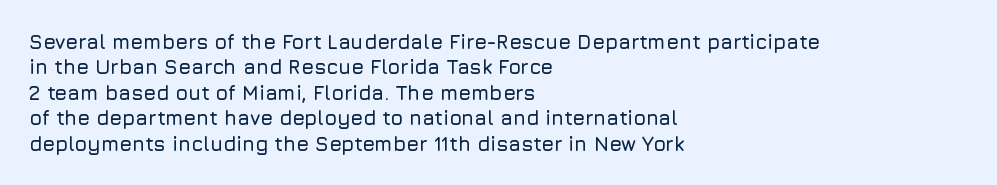
{"italic": "no", "underline": "no", "align": "left", "line_spacing": "normal", "line_spacing_ratio": 1.27, "letter_spacing": "normal", "letter_spacing_em": 0.0, "glyph_px": 20}
